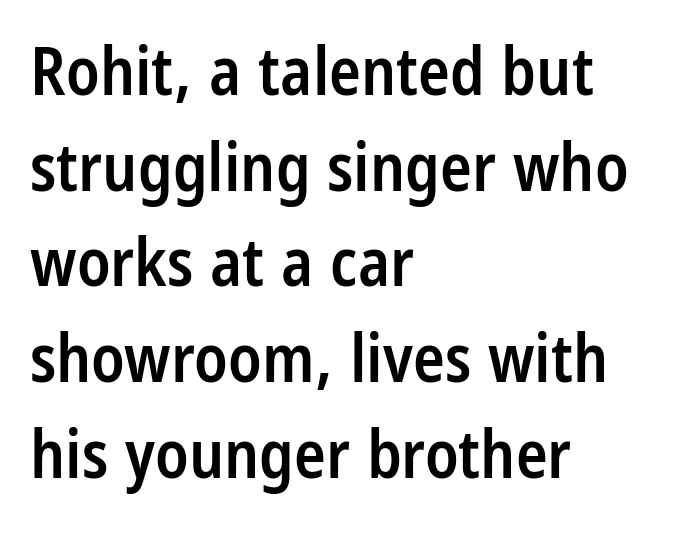
{"serif": "no", "italic": "no", "bold": "semi", "weight": "semibold", "width": "condensed", "stroke_contrast": "low", "x_height": "large", "monospaced": "no", "underline": "no", "align": "left", "line_spacing": "normal", "line_spacing_ratio": 1.45, "letter_spacing": "normal", "letter_spacing_em": 0.0, "glyph_px": 66}
